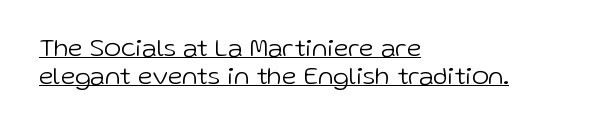
{"italic": "no", "bold": "no", "underline": "yes", "align": "left", "line_spacing": "tight", "line_spacing_ratio": 1.09, "letter_spacing": "normal", "letter_spacing_em": 0.0, "glyph_px": 26}
